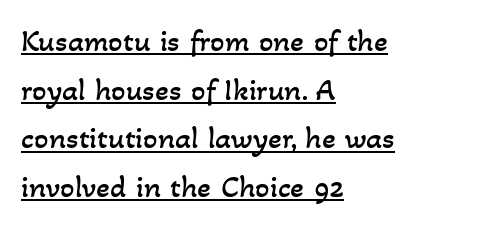
{"bold": "no", "weight": "regular", "width": "normal", "stroke_contrast": "low", "x_height": "small", "monospaced": "no", "underline": "yes", "align": "left", "line_spacing": "normal", "line_spacing_ratio": 1.52, "letter_spacing": "normal", "letter_spacing_em": 0.0, "glyph_px": 32}
